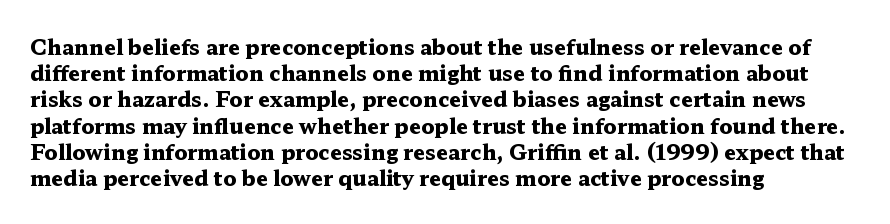
The image shows 21 px bold type, upright; set left-aligned, normal line spacing (1.25x), normal letter spacing, not underlined.
